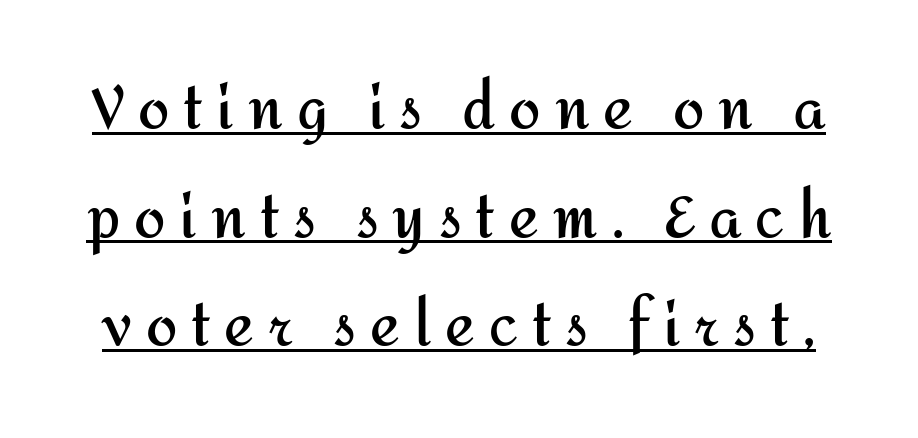
The image shows 56 px semibold sans-serif type, upright; set loose line spacing (1.94x), unusually wide letter spacing (+0.25 em), underlined; medium stroke contrast and a medium x-height.
